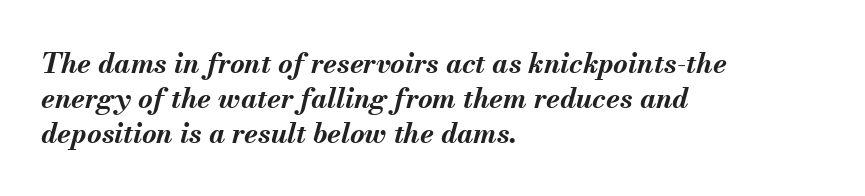
Q: Is the text bold? A: Yes.
Q: Is the text italic (slanted)? A: Yes, it leans right by about 13 degrees.
Q: Is the text underlined? A: No.
Q: How is the paragraph aligned? A: Left-aligned.
Q: Is the spacing between letters normal or unusually wide? A: Normal.
Q: Is the spacing between lines tight, normal or loose? A: Normal.
Q: Width (condensed, normal, or wide)? A: Normal.
Q: Stroke contrast? A: Medium.
Q: x-height? A: Small.
Q: Monospaced? A: No.
